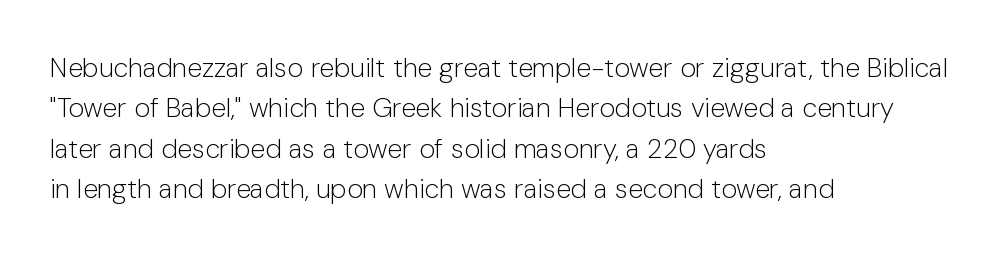
The passage shown stacks its lines at a standard gap. Students, note that the glyphs here touch the page at normal intervals. This reads as an unemphasized weight, regular at the heaviest. Typeset ragged right — the left edge is the straight one. No italicization has been applied; the sample stays upright.
